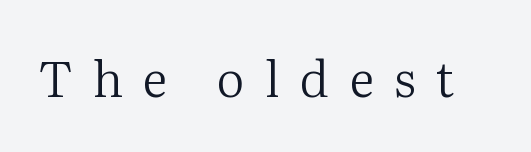
{"serif": "yes", "italic": "no", "bold": "no", "weight": "regular", "width": "normal", "stroke_contrast": "medium", "x_height": "medium", "monospaced": "no", "underline": "no", "letter_spacing": "wide", "letter_spacing_em": 0.41, "glyph_px": 49}
